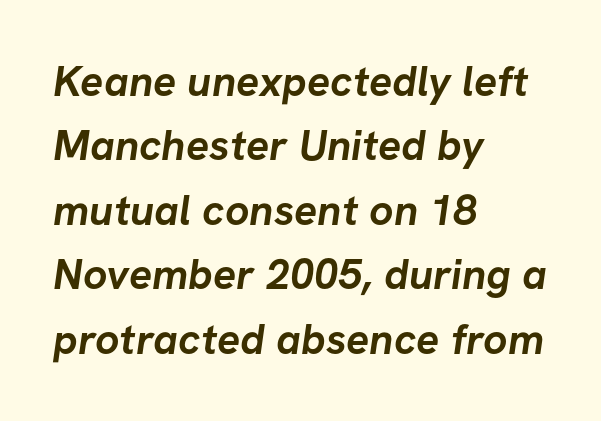
Q: Is the text bold? A: Yes.
Q: Is the typeface a serif or a sans-serif typeface? A: Sans-serif.
Q: Is the text underlined? A: No.
Q: How is the paragraph aligned? A: Left-aligned.
Q: Is the spacing between letters normal or unusually wide? A: Normal.
Q: Is the spacing between lines tight, normal or loose? A: Normal.
Q: Width (condensed, normal, or wide)? A: Normal.
Q: Stroke contrast? A: Low.
Q: x-height? A: Medium.
Q: Monospaced? A: No.
